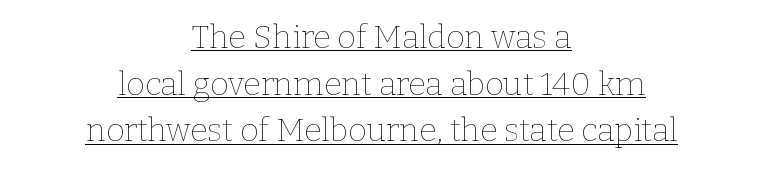
{"italic": "no", "bold": "no", "weight": "thin", "width": "normal", "stroke_contrast": "low", "x_height": "medium", "monospaced": "no", "underline": "yes", "align": "center", "line_spacing": "normal", "line_spacing_ratio": 1.46, "letter_spacing": "normal", "letter_spacing_em": 0.0, "glyph_px": 32}
